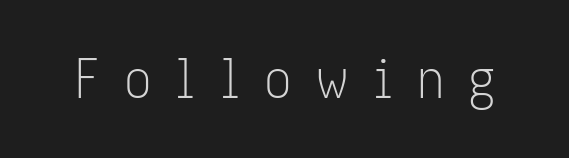
{"serif": "no", "italic": "no", "bold": "no", "weight": "light", "width": "condensed", "stroke_contrast": "low", "x_height": "medium", "monospaced": "no", "underline": "no", "letter_spacing": "wide", "letter_spacing_em": 0.43, "glyph_px": 55}
